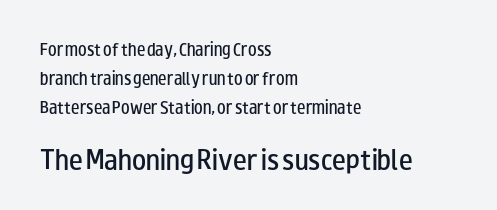
The image shows 23 px text type, upright; set left-aligned, loose line spacing (2.07x), normal letter spacing, not underlined; the second (bottom) block is 1.64x larger.
